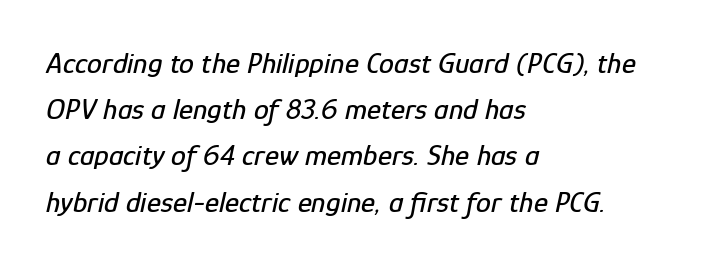
Q: Is the text italic (slanted)? A: Yes, it leans right by about 12 degrees.
Q: Is the text underlined? A: No.
Q: How is the paragraph aligned? A: Left-aligned.
Q: Is the spacing between letters normal or unusually wide? A: Normal.
Q: Is the spacing between lines tight, normal or loose? A: Normal.
Q: Width (condensed, normal, or wide)? A: Condensed.
Q: Stroke contrast? A: Low.
Q: x-height? A: Medium.
Q: Monospaced? A: No.
